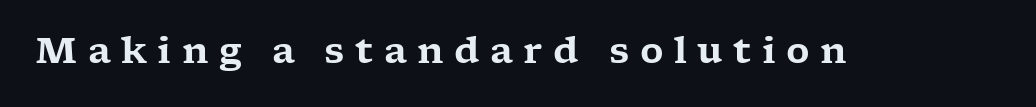
{"serif": "yes", "italic": "no", "width": "wide", "stroke_contrast": "low", "x_height": "medium", "monospaced": "no", "underline": "no", "letter_spacing": "wide", "letter_spacing_em": 0.29, "glyph_px": 36}
